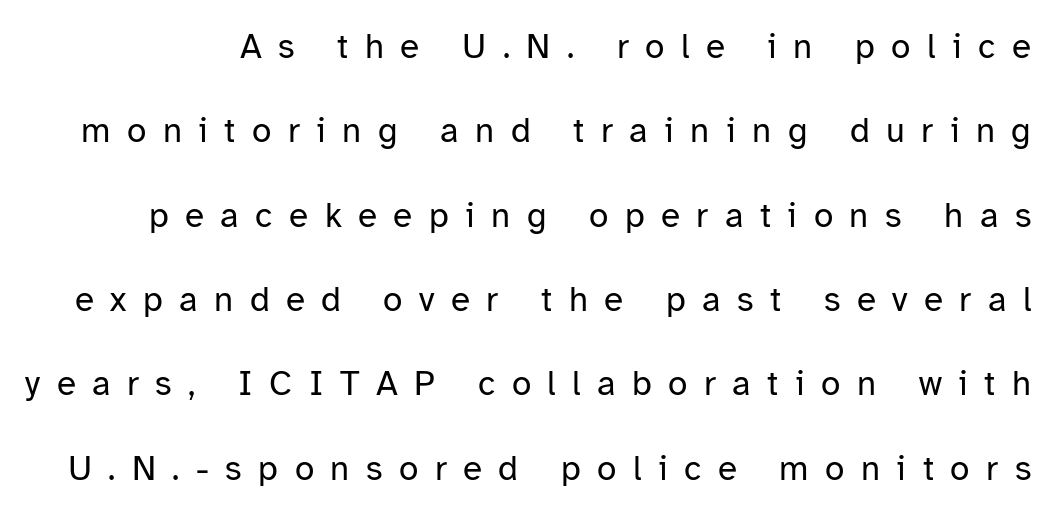
Q: Is the text bold? A: No.
Q: Is the text italic (slanted)? A: No, it is upright.
Q: Is the typeface a serif or a sans-serif typeface? A: Sans-serif.
Q: Is the text underlined? A: No.
Q: Is the spacing between letters normal or unusually wide? A: Unusually wide.
Q: Is the spacing between lines tight, normal or loose? A: Loose.
Q: Width (condensed, normal, or wide)? A: Normal.
Q: Stroke contrast? A: Low.
Q: x-height? A: Medium.
Q: Monospaced? A: No.
